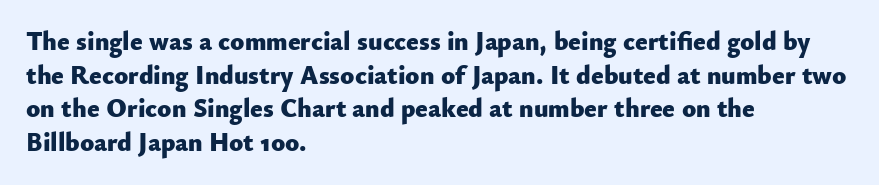
The image shows 26 px bold type, upright; set left-aligned, normal line spacing (1.29x), normal letter spacing, not underlined.
